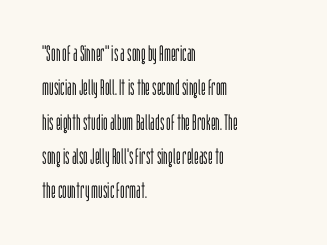
{"italic": "no", "bold": "no", "underline": "no", "align": "left", "line_spacing": "normal", "line_spacing_ratio": 1.56, "letter_spacing": "normal", "letter_spacing_em": 0.0, "glyph_px": 22}
